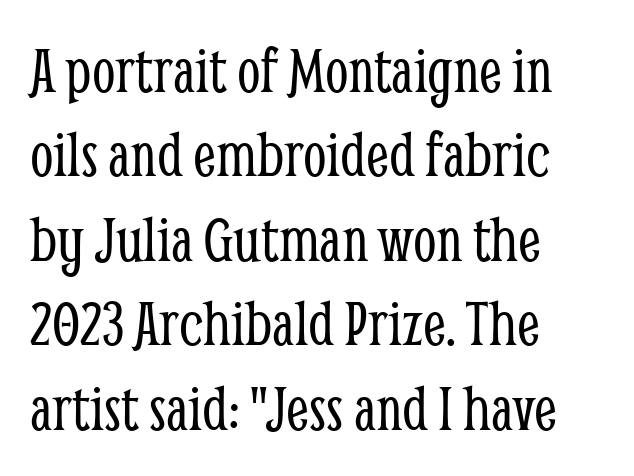
The image shows 67 px light, condensed serif type, upright; set left-aligned, normal line spacing (1.26x), normal letter spacing, not underlined; low stroke contrast and a medium x-height.
